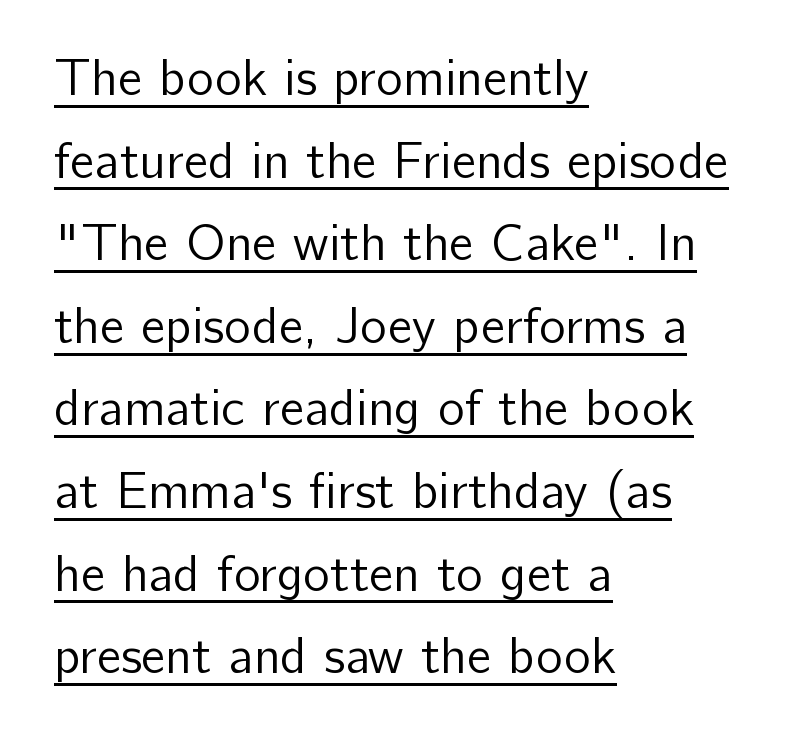
A typesetter would label this face a sans. You can see a thin bar hugging the bottom of the glyphs. This sample uses an upright cut, with every glyph sitting square on the baseline. Notice how the passage keeps a crisp vertical edge on the left only. Think of a printed novel: that variable character pitch is what you see here. Each new line begins a customary step beneath the previous one.
